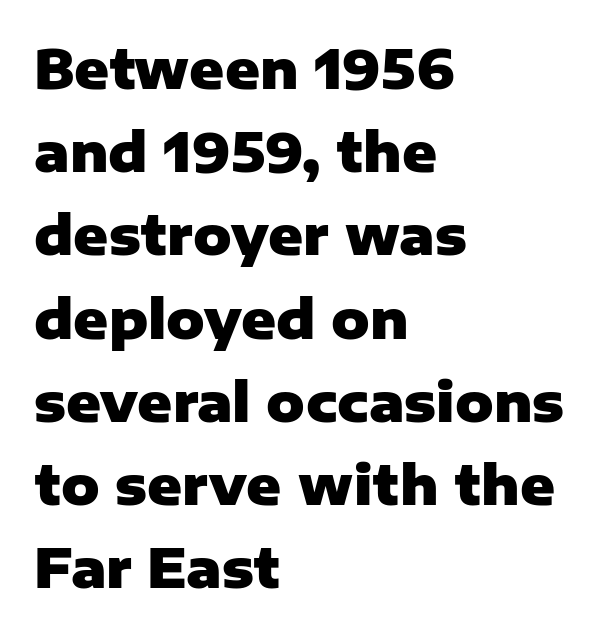
The image shows 53 px heavy sans-serif type, upright; set left-aligned, normal line spacing (1.57x), normal letter spacing, not underlined; low stroke contrast and a medium x-height.
